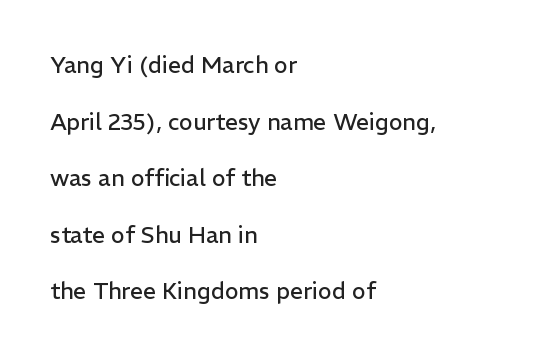
The image shows 23 px text type, upright; set left-aligned, loose line spacing (2.46x), normal letter spacing, not underlined.
